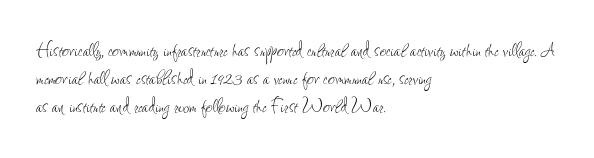
Q: Is the text bold? A: No.
Q: Is the text italic (slanted)? A: Yes.
Q: Is the text underlined? A: No.
Q: How is the paragraph aligned? A: Left-aligned.
Q: Is the spacing between letters normal or unusually wide? A: Normal.
